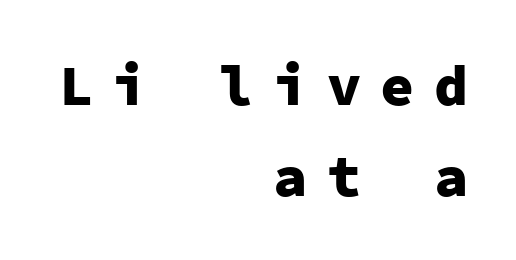
{"serif": "no", "italic": "no", "bold": "yes", "weight": "heavy", "width": "normal", "stroke_contrast": "low", "x_height": "medium", "monospaced": "yes", "underline": "no", "align": "right", "line_spacing": "normal", "line_spacing_ratio": 1.59, "letter_spacing": "wide", "letter_spacing_em": 0.34, "glyph_px": 57}
